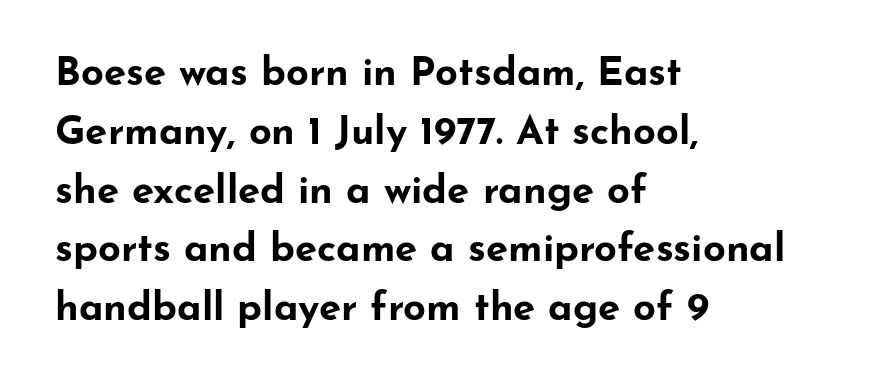
Q: Is the text bold? A: Yes.
Q: Is the text italic (slanted)? A: No, it is upright.
Q: Is the typeface a serif or a sans-serif typeface? A: Sans-serif.
Q: Is the text underlined? A: No.
Q: How is the paragraph aligned? A: Left-aligned.
Q: Is the spacing between letters normal or unusually wide? A: Normal.
Q: Is the spacing between lines tight, normal or loose? A: Normal.
Q: Width (condensed, normal, or wide)? A: Wide.
Q: Stroke contrast? A: Low.
Q: x-height? A: Small.
Q: Monospaced? A: No.
